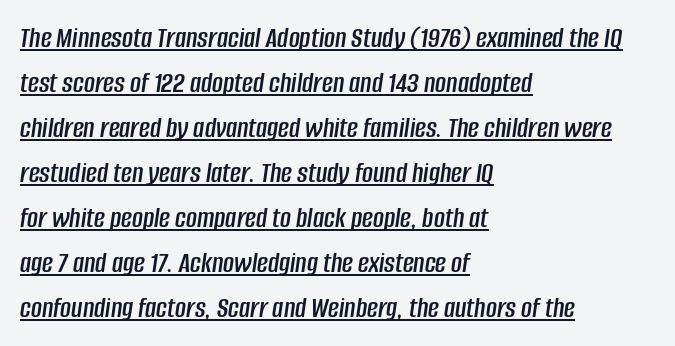
Designer's note — italics engaged. The passage shown is underscored from start to finish. Spacing verdict: proportional, widths tailored to each character. Standard letterfit; no display-style spreading of the glyphs. The paragraph has a hard left edge and a soft right edge. Vertical spacing — default.
